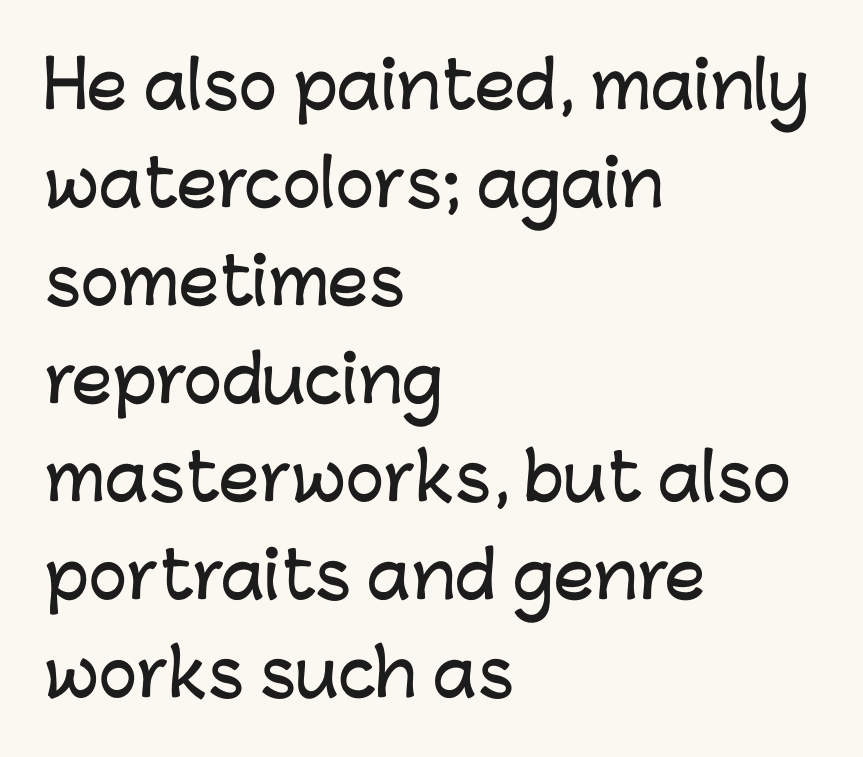
The image shows 64 px sans-serif type, upright; set left-aligned, normal line spacing (1.53x), normal letter spacing, not underlined; low stroke contrast and a medium x-height.
